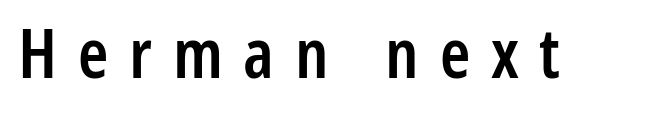
{"serif": "no", "italic": "no", "bold": "semi", "weight": "semibold", "width": "condensed", "stroke_contrast": "low", "x_height": "medium", "monospaced": "no", "underline": "no", "letter_spacing": "wide", "letter_spacing_em": 0.3, "glyph_px": 69}
